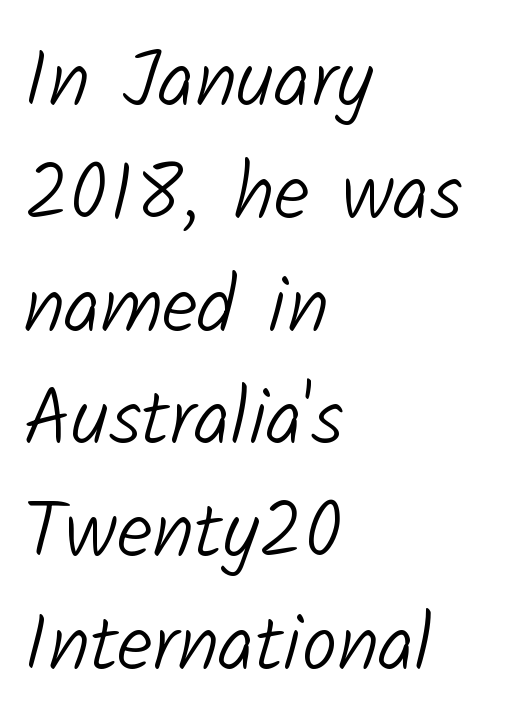
Rule under the text: the space is simply empty. The rendering keeps characters at their native spacing. Varying glyph widths throughout — classic text-font behaviour. The paragraph has a hard left edge and a soft right edge.
